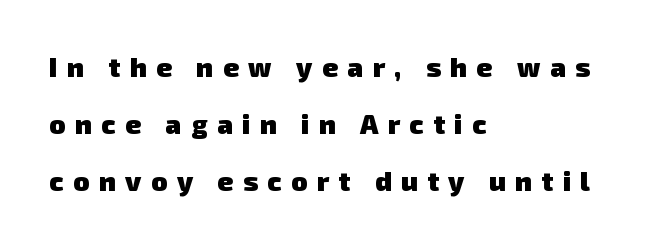
The image shows 27 px bold type; set left-aligned, loose line spacing (2.12x), unusually wide letter spacing (+0.35 em), not underlined.
